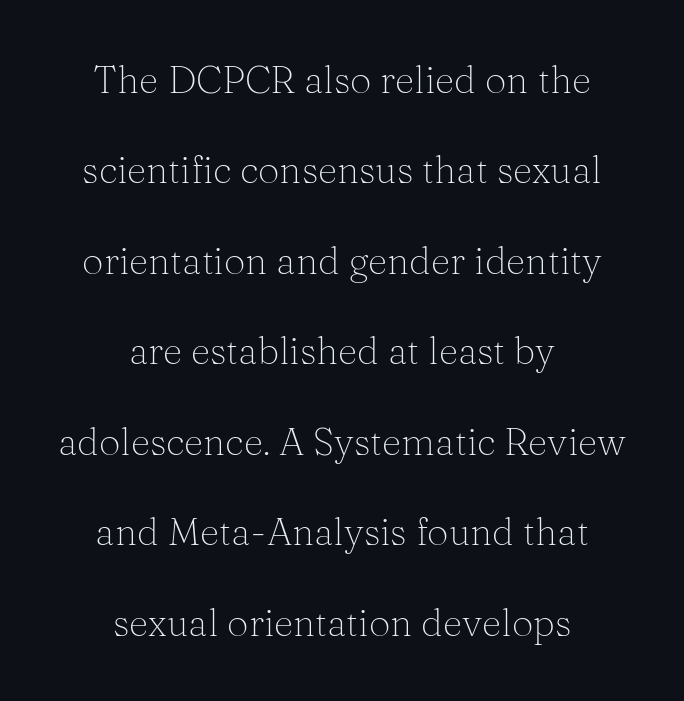
The lines are quadded center. A great deal of white space separates one row of letters from the next. Stroke thickness stays within the range of a standard reading face or lighter. This sample uses a serif face. The glyphs are unaccompanied by any horizontal stroke below them. The typography opts for an upright posture over an oblique one.
